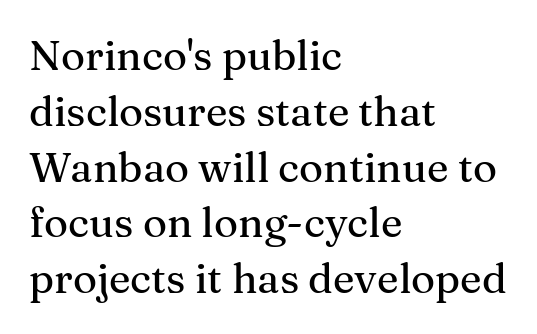
The image shows 41 px serif type, upright; set left-aligned, normal line spacing (1.36x), normal letter spacing, not underlined; medium stroke contrast and a medium x-height.
